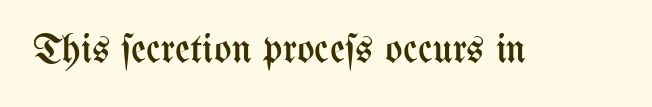
This sample uses plain, unmodified letter spacing. The typography opts for an upright posture over an oblique one. The font is comparable to plain body text, perhaps lighter. Do the characters align in a grid? No, the font is proportional. Anything drawn beneath the words? Only blank space.
